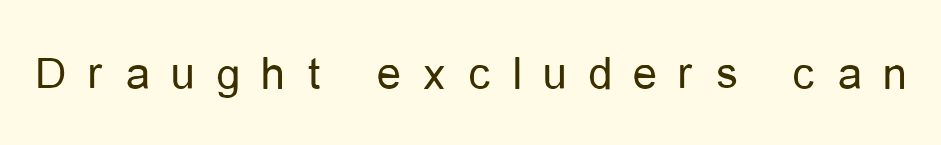
{"serif": "no", "italic": "no", "bold": "no", "weight": "regular", "width": "condensed", "stroke_contrast": "low", "x_height": "medium", "monospaced": "no", "underline": "no", "letter_spacing": "wide", "letter_spacing_em": 0.45, "glyph_px": 48}
